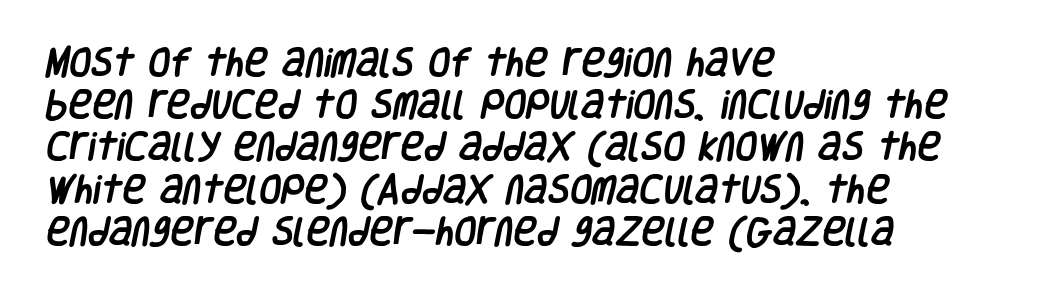
The image shows 32 px condensed sans-serif type; set left-aligned, normal line spacing (1.32x), normal letter spacing, not underlined; low stroke contrast and a large x-height.
